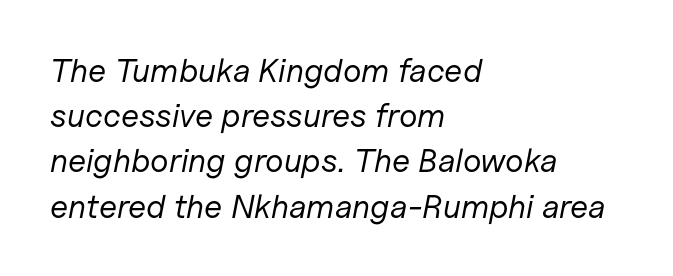
The setting favours the left margin, as ordinary paragraphs usually do. Underline: absent. Honestly, the row spacing looks completely unremarkable. You could not count columns in this text — the font is proportionally spaced. Students, note that the glyphs here touch the page at normal intervals.
